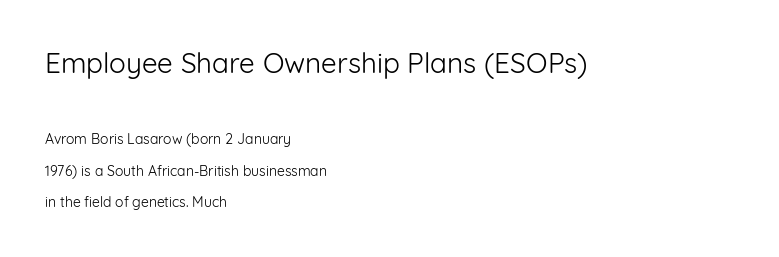
Bigger letters appear in the top chunk; the bottom chunk is reduced. This rendering leaves character spacing at its baseline value. These lines are set flush left with a ragged right edge. The baseline area is clear. The passage shown stacks its lines with a broad gap.
